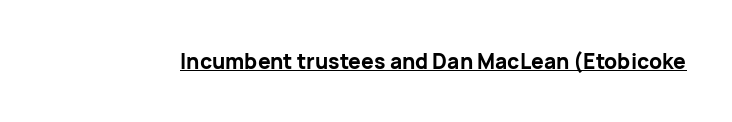
Q: Is the text bold? A: Yes.
Q: Is the text italic (slanted)? A: No, it is upright.
Q: Is the text underlined? A: Yes.
Q: Is the spacing between letters normal or unusually wide? A: Normal.
